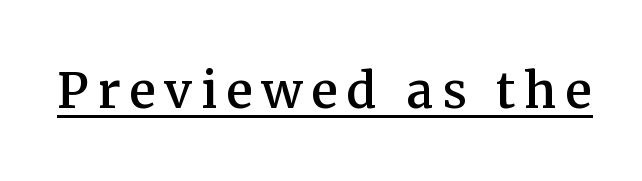
{"serif": "yes", "italic": "no", "width": "normal", "stroke_contrast": "medium", "x_height": "medium", "monospaced": "no", "underline": "yes", "glyph_px": 66}
